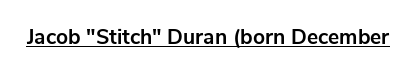
Q: Is the text bold? A: Yes.
Q: Is the text italic (slanted)? A: No, it is upright.
Q: Is the text underlined? A: Yes.
Q: Is the spacing between letters normal or unusually wide? A: Normal.
